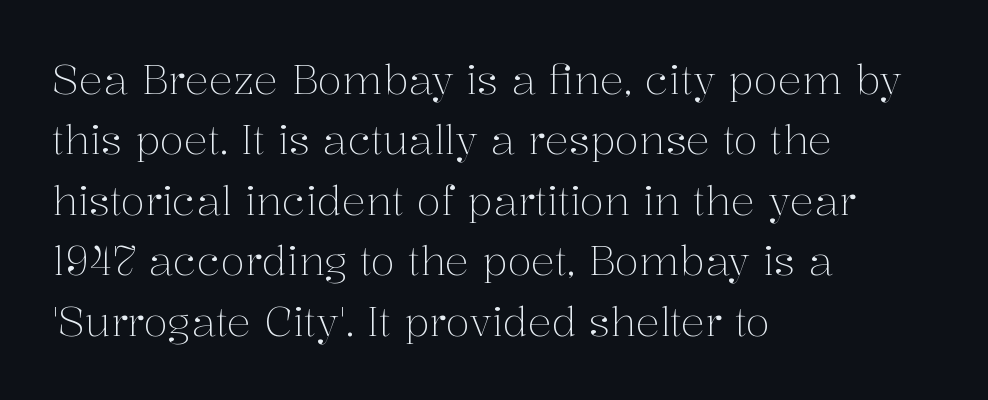
{"serif": "yes", "italic": "no", "bold": "no", "weight": "light", "width": "normal", "stroke_contrast": "medium", "x_height": "medium", "monospaced": "no", "underline": "no", "align": "left", "line_spacing": "normal", "line_spacing_ratio": 1.51, "letter_spacing": "normal", "letter_spacing_em": 0.0, "glyph_px": 40}
